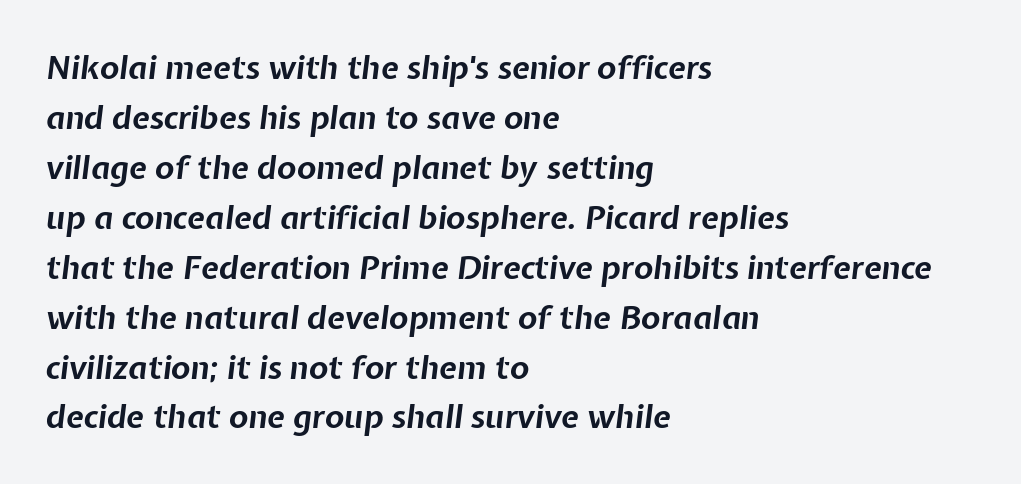
{"italic": "yes", "lean": "right", "slant_degrees": 7, "bold": "yes", "weight": "bold", "width": "normal", "stroke_contrast": "low", "x_height": "medium", "monospaced": "no", "underline": "no", "align": "left", "line_spacing": "normal", "line_spacing_ratio": 1.56, "letter_spacing": "normal", "letter_spacing_em": 0.0, "glyph_px": 32}
